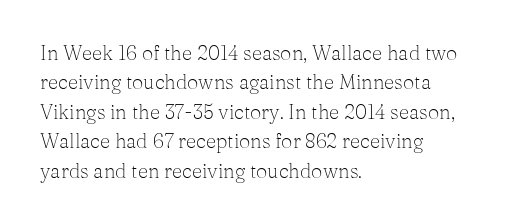
Q: Is the text bold? A: No.
Q: Is the text italic (slanted)? A: No, it is upright.
Q: Is the text underlined? A: No.
Q: How is the paragraph aligned? A: Left-aligned.
Q: Is the spacing between letters normal or unusually wide? A: Normal.
Q: Is the spacing between lines tight, normal or loose? A: Normal.
